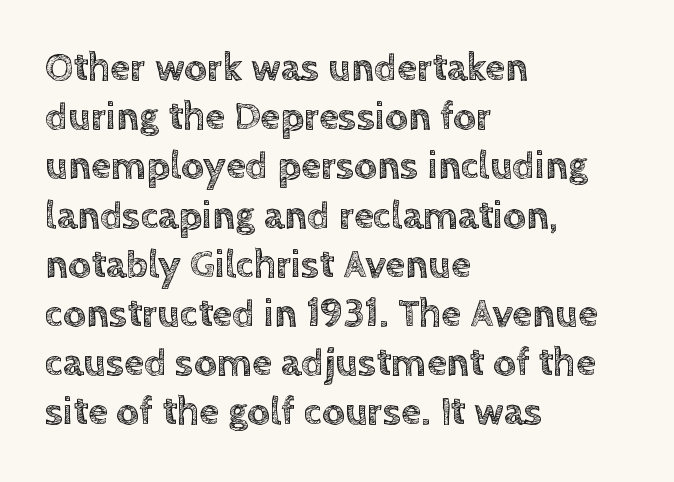
The letters advance in unequal steps, a hallmark of proportional type. Vertical strokes here are truly vertical. The face used here is rendered with its standard letterfit. Beneath every word, the page is bare. Leftover space on each line is placed entirely after the last word.
